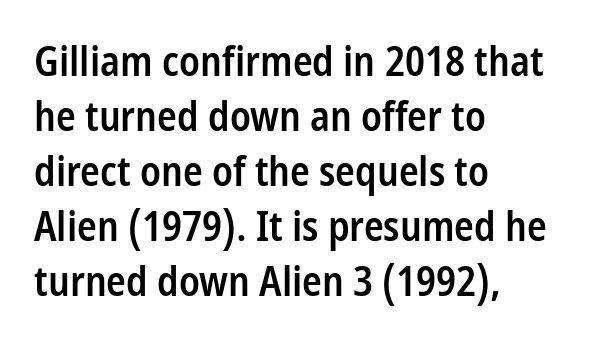
The image shows 41 px semibold, condensed sans-serif type, upright; set left-aligned, normal line spacing (1.34x), normal letter spacing, not underlined; low stroke contrast and a medium x-height.
